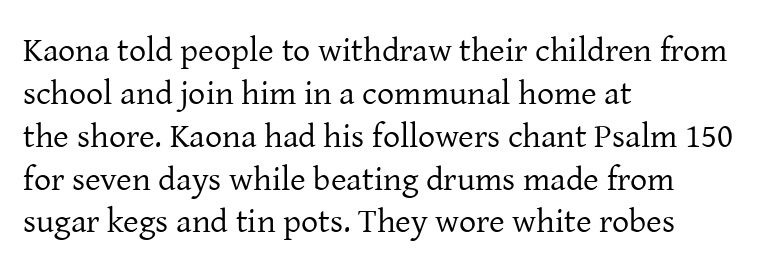
Q: Is the text bold? A: No.
Q: Is the text italic (slanted)? A: No, it is upright.
Q: Is the typeface a serif or a sans-serif typeface? A: Serif.
Q: Is the text underlined? A: No.
Q: How is the paragraph aligned? A: Left-aligned.
Q: Is the spacing between letters normal or unusually wide? A: Normal.
Q: Is the spacing between lines tight, normal or loose? A: Normal.
Q: Width (condensed, normal, or wide)? A: Normal.
Q: Stroke contrast? A: Low.
Q: x-height? A: Medium.
Q: Monospaced? A: No.
